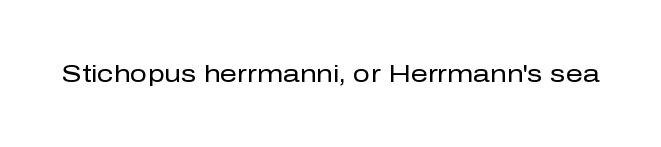
The image shows 24 px text type, upright; set normal letter spacing, not underlined.
